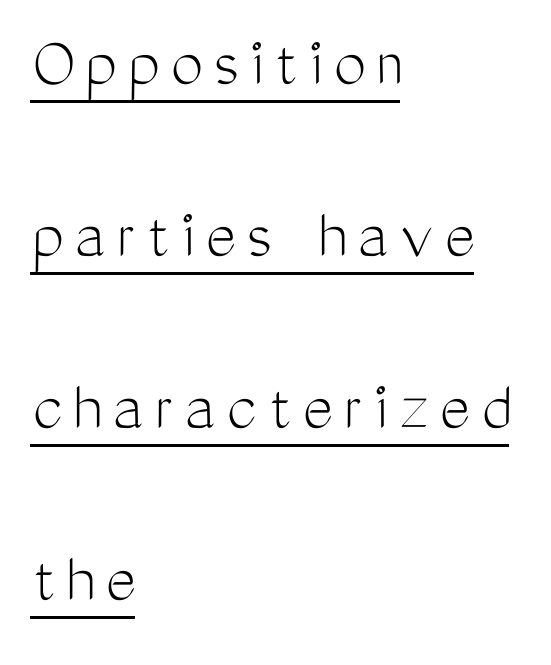
{"serif": "no", "italic": "no", "bold": "no", "weight": "light", "width": "condensed", "stroke_contrast": "medium", "x_height": "medium", "monospaced": "no", "underline": "yes", "align": "left", "line_spacing": "loose", "line_spacing_ratio": 2.39, "glyph_px": 72}
